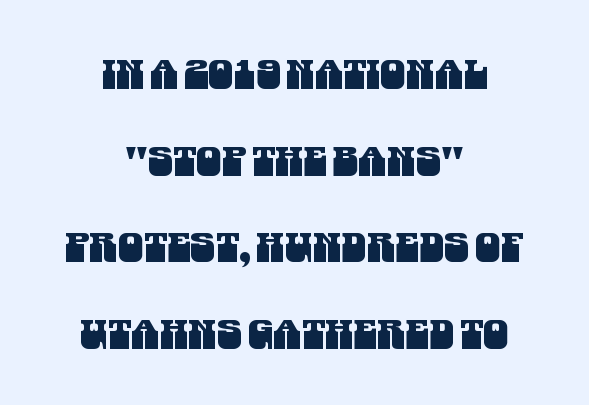
The image shows 41 px condensed sans-serif type; set centered, loose line spacing (2.11x), normal letter spacing, not underlined; medium stroke contrast and a large x-height.
